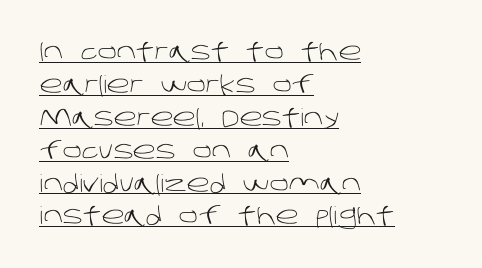
{"bold": "no", "underline": "yes", "align": "left", "line_spacing": "normal", "line_spacing_ratio": 1.37, "letter_spacing": "normal", "letter_spacing_em": 0.0, "glyph_px": 24}
